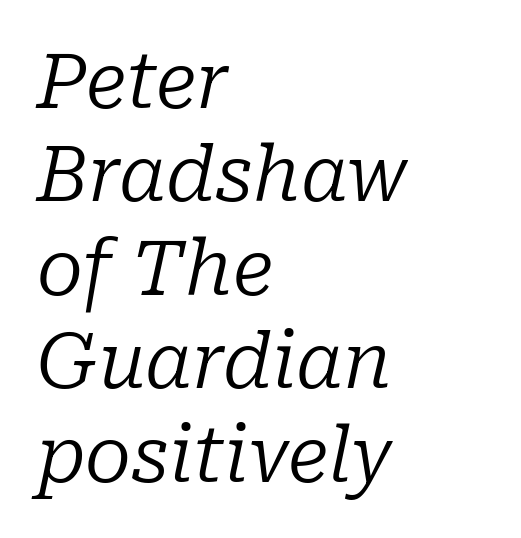
The image shows 76 px regular-weight serif type, italic (leaning right); set left-aligned, line spacing 1.23x, normal letter spacing, not underlined; low stroke contrast and a medium x-height.
